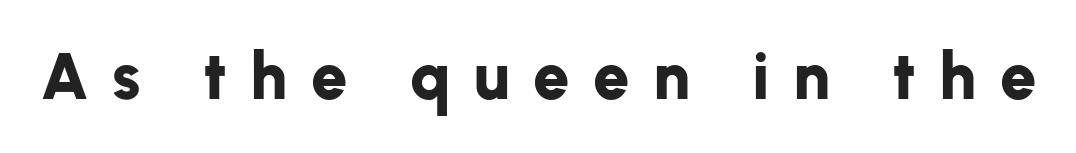
The image shows 65 px bold sans-serif type, upright; set unusually wide letter spacing (+0.36 em), not underlined; low stroke contrast and a medium x-height.
